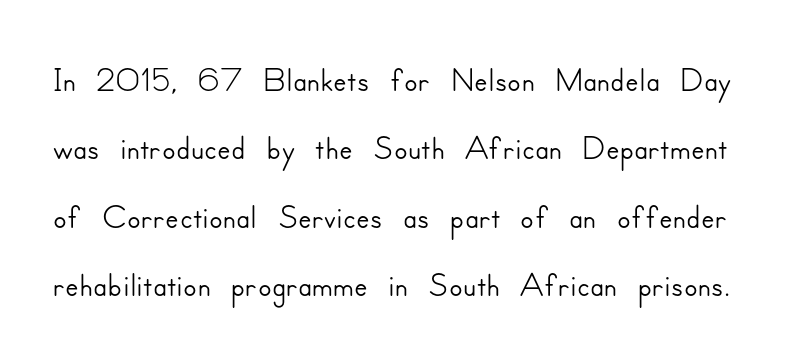
Glance below the letters and you will spot only blank space. Look at the bottom of the vertical strokes: they stop flat, with no serifs. Successive baselines arrive at the customary interval. Standard letterfit; no display-style spreading of the glyphs. The passage shown is typed in a proportional face where columns would drift.
